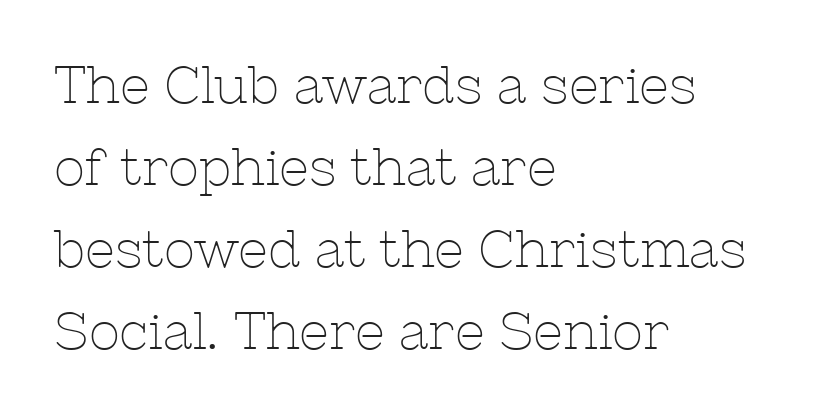
You could not count columns in this text — the font is proportionally spaced. There is no visible air inserted between adjacent glyphs. Serif or sans? Serif — the stroke terminals have little feet. This sample is left-justified, so line endings fall wherever the words run out. This is the regular roman posture of the typeface.
